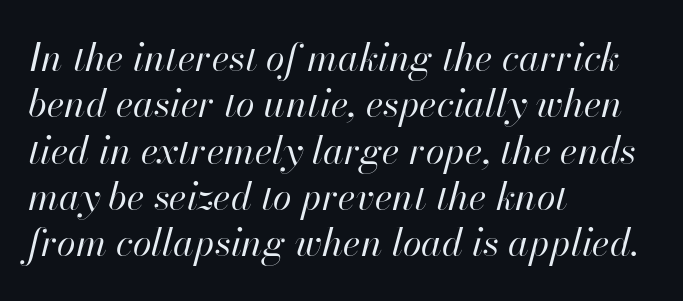
The image shows 38 px regular-weight type, italic (leaning right); set left-aligned, line spacing 1.22x, normal letter spacing, not underlined; high stroke contrast and a small x-height.
